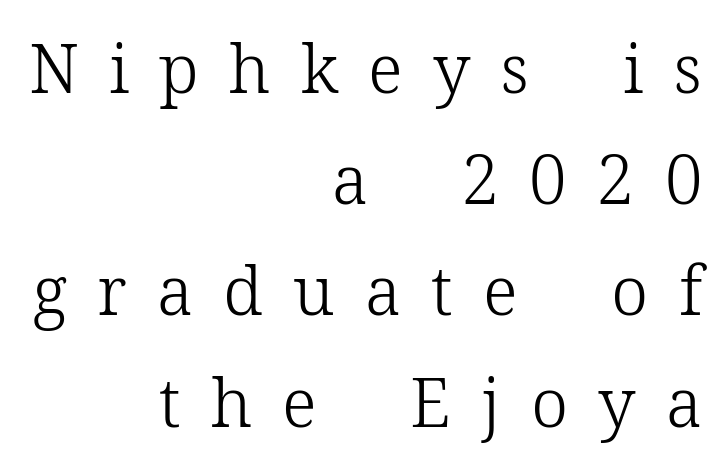
{"serif": "yes", "italic": "no", "bold": "no", "weight": "light", "width": "normal", "stroke_contrast": "low", "x_height": "medium", "monospaced": "no", "underline": "no", "align": "right", "line_spacing": "normal", "line_spacing_ratio": 1.66, "letter_spacing": "wide", "letter_spacing_em": 0.45, "glyph_px": 67}
